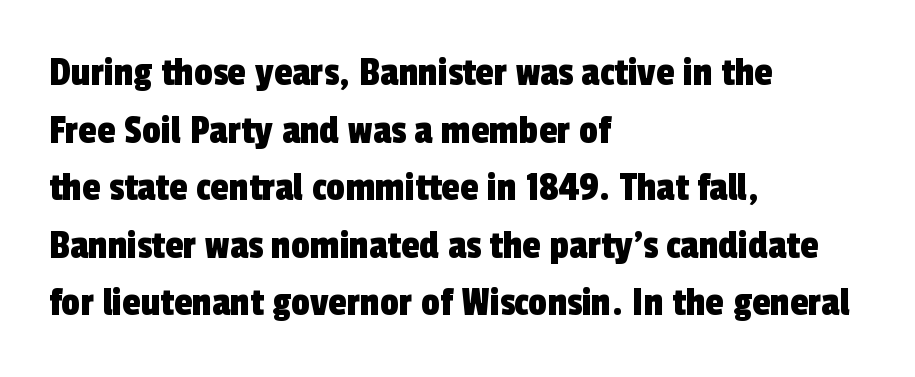
The image shows 42 px condensed sans-serif type; set left-aligned, normal line spacing (1.37x), normal letter spacing, not underlined; a medium x-height.
